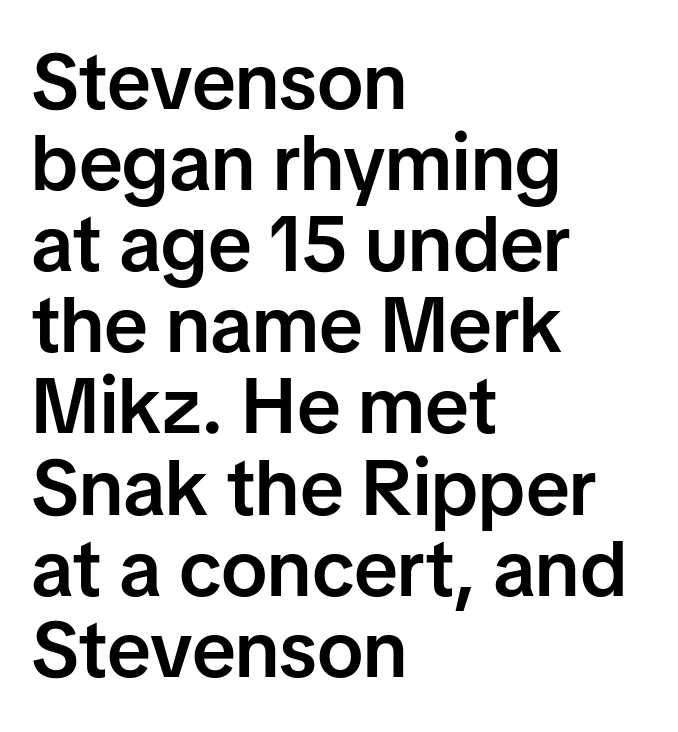
The image shows 78 px semibold sans-serif type, upright; set left-aligned, tight line spacing (1.04x), normal letter spacing, not underlined; low stroke contrast and a medium x-height.
